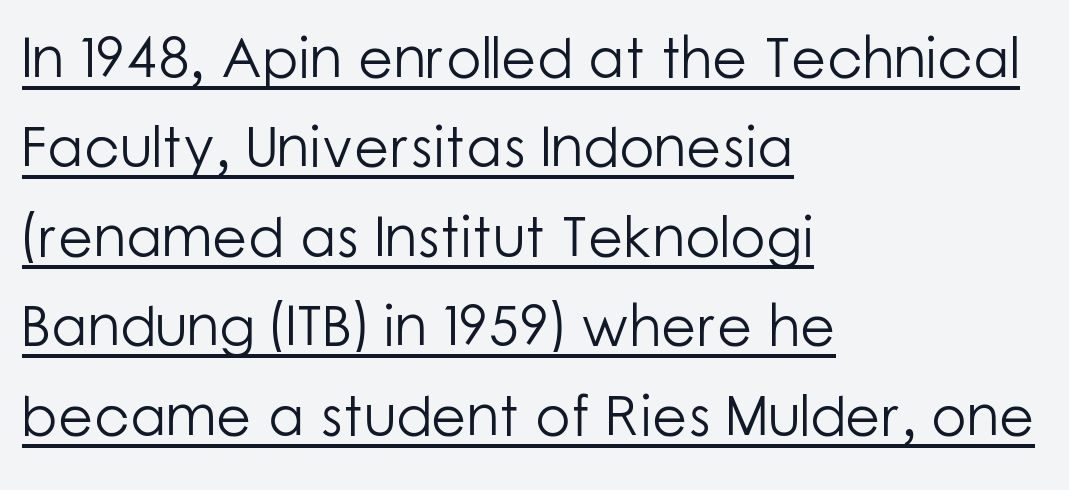
{"serif": "no", "italic": "no", "bold": "no", "weight": "light", "width": "normal", "stroke_contrast": "low", "x_height": "medium", "monospaced": "no", "underline": "yes", "align": "left", "line_spacing": "normal", "line_spacing_ratio": 1.57, "letter_spacing": "normal", "letter_spacing_em": 0.0, "glyph_px": 57}
